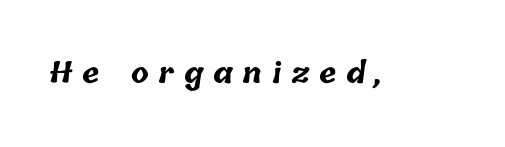
Q: Is the text bold? A: Yes.
Q: Is the text underlined? A: No.
Q: Is the spacing between letters normal or unusually wide? A: Unusually wide.
Q: Width (condensed, normal, or wide)? A: Normal.
Q: Stroke contrast? A: Low.
Q: x-height? A: Medium.
Q: Monospaced? A: No.
